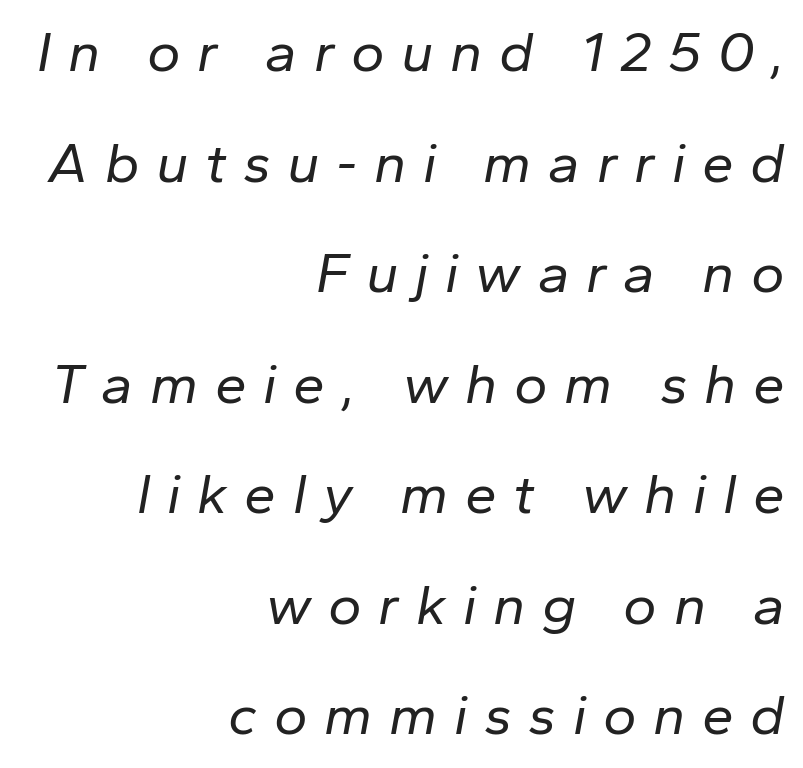
The font's italic variant was chosen for this text. Looks like regular typesetting: each glyph gets only the width it needs. The strip under each line holds only bare page. Line ends are locked; line starts wander.
